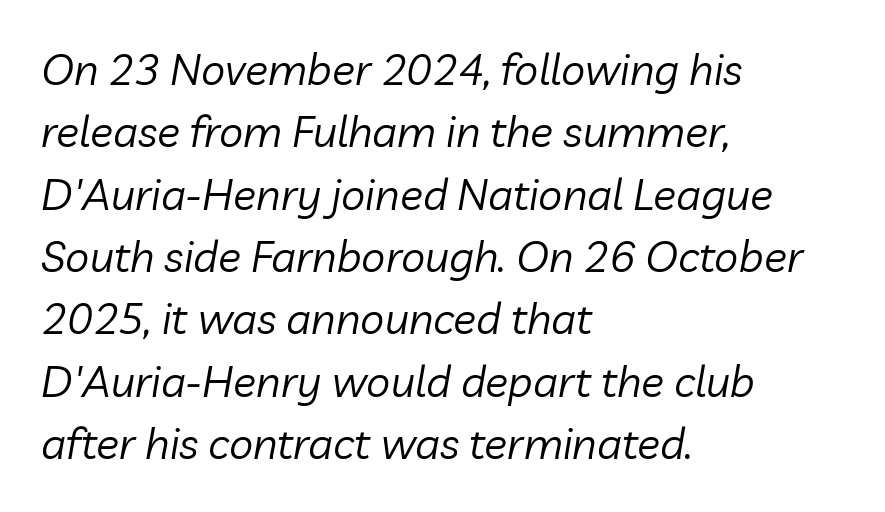
The image shows 43 px regular-weight type, italic (leaning right); set left-aligned, normal line spacing (1.45x), normal letter spacing, not underlined; low stroke contrast and a medium x-height.
